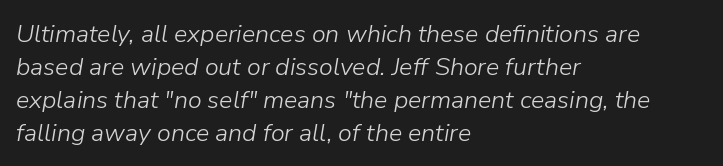
The image shows 25 px text type, italic (leaning right); set left-aligned, normal line spacing (1.32x), normal letter spacing, not underlined.
